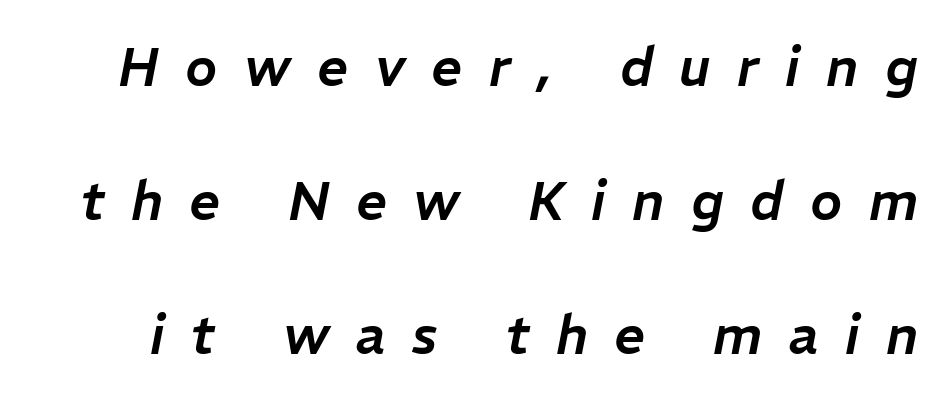
Q: Is the text italic (slanted)? A: Yes, it leans right by about 11 degrees.
Q: Is the text underlined? A: No.
Q: Is the spacing between letters normal or unusually wide? A: Unusually wide.
Q: Is the spacing between lines tight, normal or loose? A: Loose.
Q: Width (condensed, normal, or wide)? A: Normal.
Q: Stroke contrast? A: Low.
Q: x-height? A: Medium.
Q: Monospaced? A: No.
